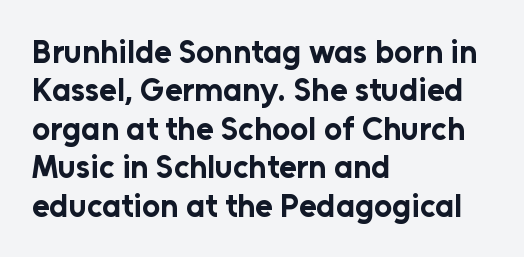
Q: Is the text bold? A: Yes.
Q: Is the text italic (slanted)? A: No, it is upright.
Q: Is the typeface a serif or a sans-serif typeface? A: Sans-serif.
Q: Is the text underlined? A: No.
Q: How is the paragraph aligned? A: Left-aligned.
Q: Is the spacing between letters normal or unusually wide? A: Normal.
Q: Width (condensed, normal, or wide)? A: Normal.
Q: Stroke contrast? A: Low.
Q: x-height? A: Medium.
Q: Monospaced? A: No.
